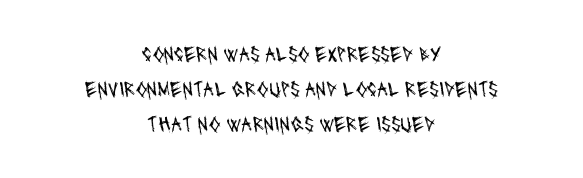
{"bold": "no", "underline": "no", "align": "center", "line_spacing": "normal", "line_spacing_ratio": 1.58, "letter_spacing": "normal", "letter_spacing_em": 0.0, "glyph_px": 22}
